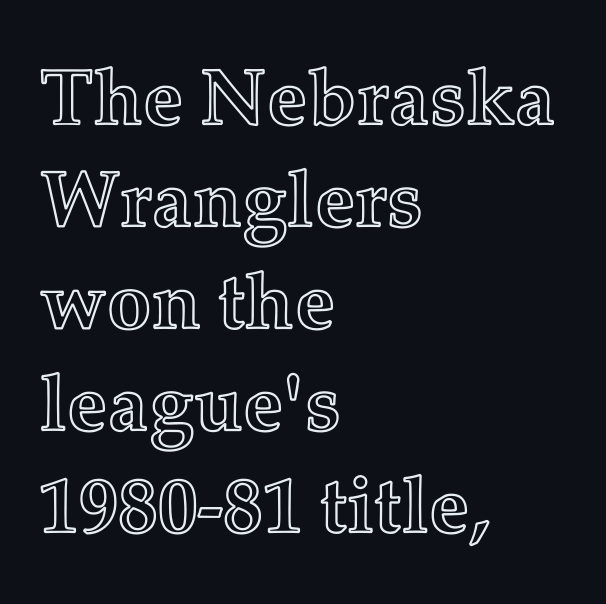
{"italic": "no", "width": "normal", "x_height": "medium", "monospaced": "no", "underline": "no", "align": "left", "line_spacing": "normal", "line_spacing_ratio": 1.29, "letter_spacing": "normal", "letter_spacing_em": 0.0, "glyph_px": 79}
